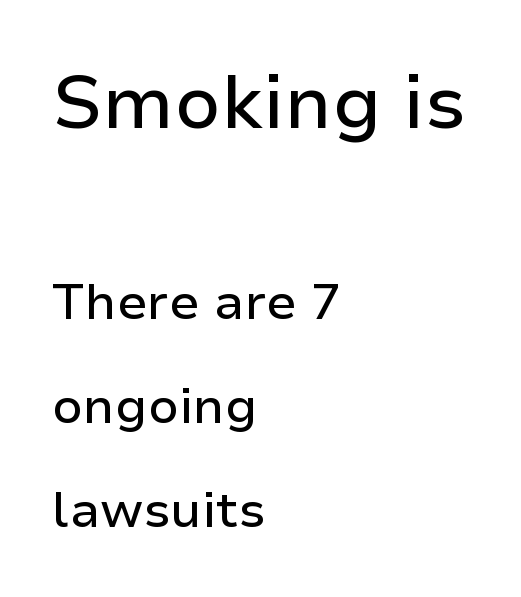
The image shows 75 px sans-serif type, upright; set left-aligned, loose line spacing (2.08x), normal letter spacing, not underlined; the first (top) block is 1.5x larger; low stroke contrast and a medium x-height.
